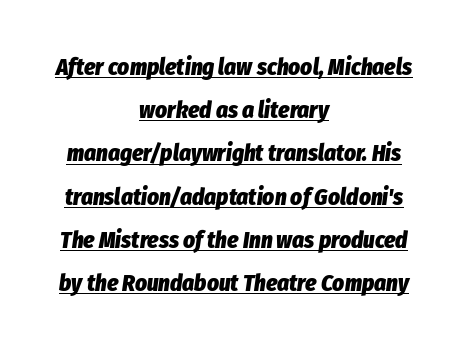
A baseline rule has been typeset under these characters. No extra tracking has been applied to these lines. The font is running at its bold setting. These lines are centered, leaving both edges ragged. Style check: oblique.
